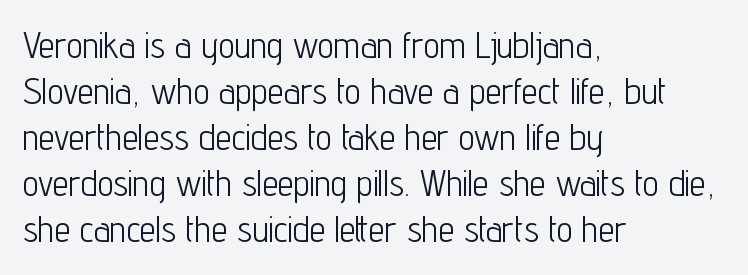
The image shows 36 px light, condensed sans-serif type, upright; set left-aligned, normal line spacing (1.28x), normal letter spacing, not underlined; low stroke contrast and a medium x-height.
